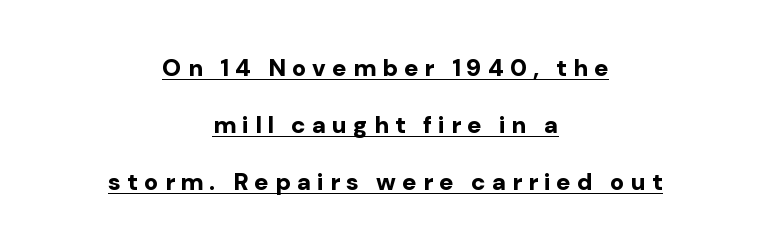
Q: Is the text bold? A: Yes.
Q: Is the text italic (slanted)? A: No, it is upright.
Q: Is the text underlined? A: Yes.
Q: How is the paragraph aligned? A: Centered.
Q: Is the spacing between letters normal or unusually wide? A: Unusually wide.
Q: Is the spacing between lines tight, normal or loose? A: Loose.
